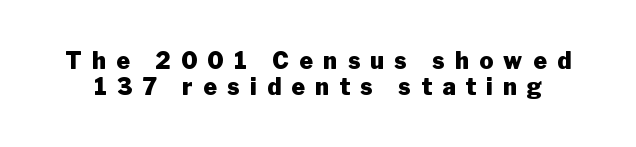
Q: Is the text bold? A: Yes.
Q: Is the text italic (slanted)? A: No, it is upright.
Q: Is the text underlined? A: No.
Q: Is the spacing between letters normal or unusually wide? A: Unusually wide.
Q: Is the spacing between lines tight, normal or loose? A: Tight.
